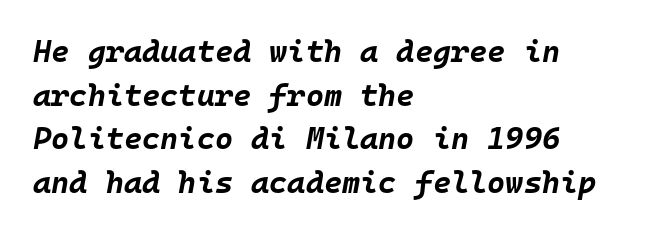
{"italic": "yes", "lean": "right", "slant_degrees": 10, "bold": "yes", "weight": "bold", "width": "normal", "stroke_contrast": "low", "x_height": "large", "monospaced": "yes", "underline": "no", "align": "left", "line_spacing": "normal", "line_spacing_ratio": 1.41, "letter_spacing": "normal", "letter_spacing_em": 0.0, "glyph_px": 31}
